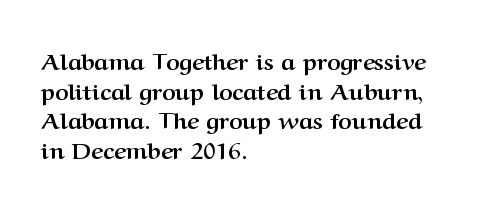
Is there any slant? The stems are plumb. Nothing unusual about the tracking: characters are spaced as the font intends. These words are printed bold, with thick strokes throughout. Evenly set lines give the paragraph a standard silhouette.
